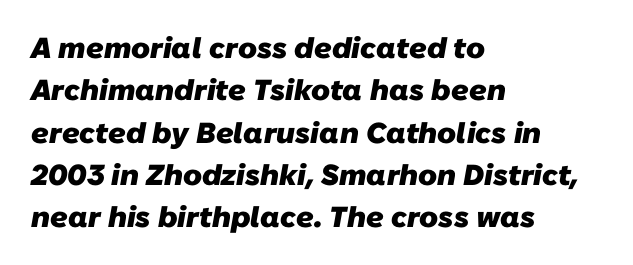
{"serif": "no", "bold": "yes", "weight": "heavy", "width": "normal", "stroke_contrast": "low", "x_height": "medium", "monospaced": "no", "underline": "no", "align": "left", "line_spacing": "normal", "line_spacing_ratio": 1.46, "letter_spacing": "normal", "letter_spacing_em": 0.0, "glyph_px": 29}
